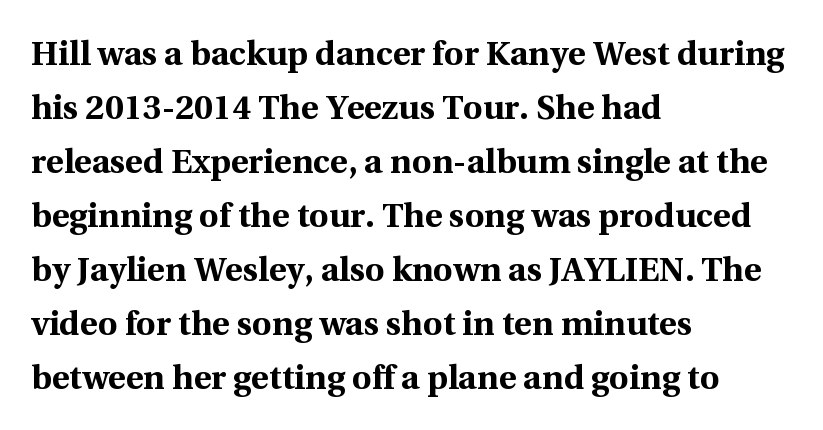
Designer's note — italics off, roman on. A normal amount of white space separates one row of letters from the next. The passage shown is typeset with a serif family. Pretty heavy lettering here — definitely bold. Alignment: flush left. Nobody touched the tracking dial on this one.
